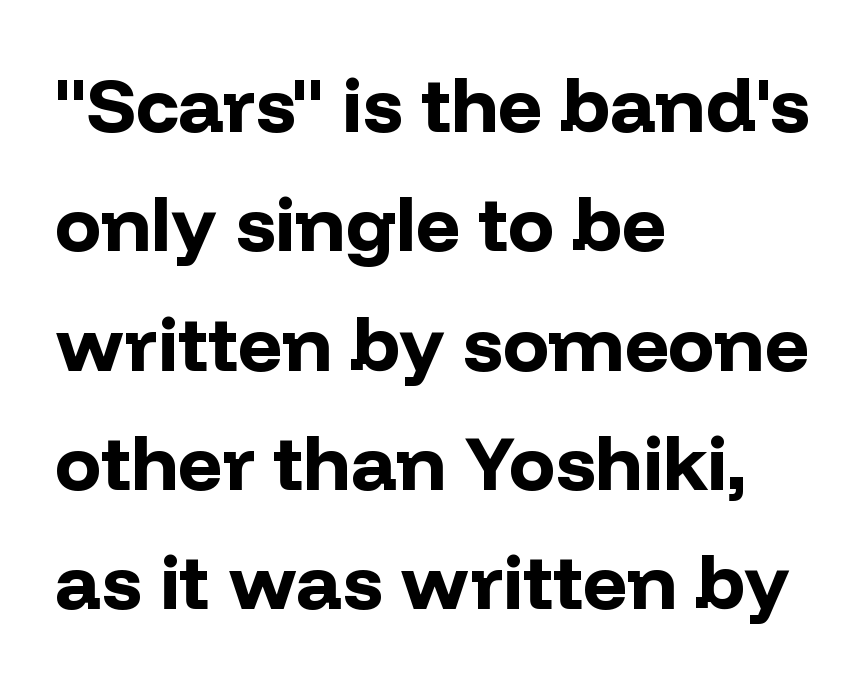
{"serif": "no", "italic": "no", "bold": "yes", "weight": "bold", "width": "normal", "stroke_contrast": "low", "x_height": "medium", "monospaced": "no", "underline": "no", "align": "left", "line_spacing": "normal", "line_spacing_ratio": 1.55, "letter_spacing": "normal", "letter_spacing_em": 0.0, "glyph_px": 77}
